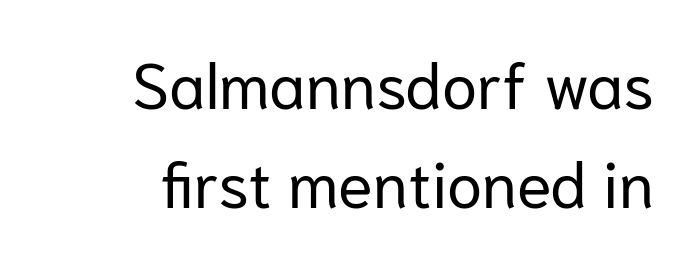
{"serif": "no", "italic": "no", "bold": "no", "weight": "regular", "width": "normal", "stroke_contrast": "low", "x_height": "medium", "monospaced": "no", "underline": "no", "align": "right", "line_spacing": "normal", "line_spacing_ratio": 1.55, "letter_spacing": "normal", "letter_spacing_em": 0.0, "glyph_px": 64}
